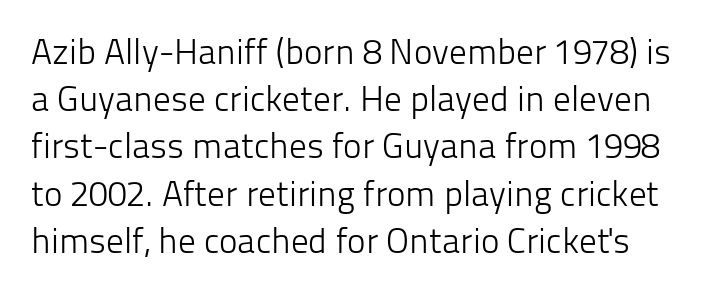
The image shows 35 px light sans-serif type, upright; set normal line spacing (1.35x), normal letter spacing, not underlined; low stroke contrast and a medium x-height.
